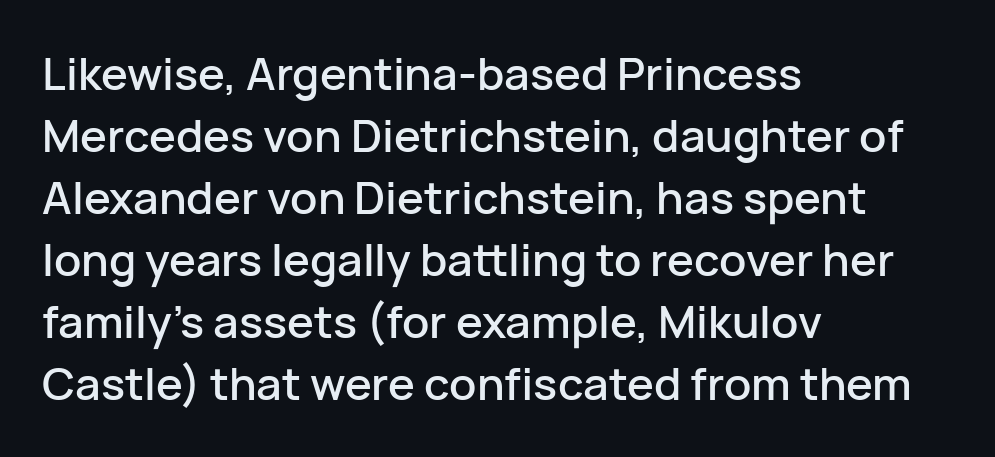
Horizontally, the lines are justified to the leading edge only. Nope, no serifs anywhere on these letters. Normally led — the rows are evenly, conventionally spaced. Is this a fixed-width face? No — the glyphs have proportional, varying widths.
